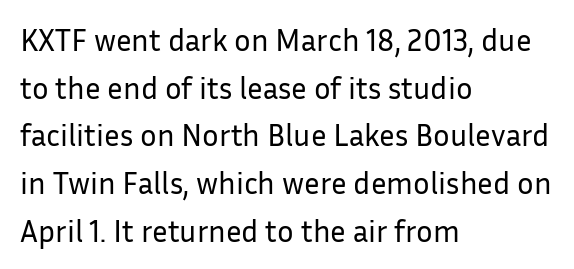
Q: Is the text bold? A: No.
Q: Is the text italic (slanted)? A: No, it is upright.
Q: Is the typeface a serif or a sans-serif typeface? A: Sans-serif.
Q: Is the text underlined? A: No.
Q: How is the paragraph aligned? A: Left-aligned.
Q: Is the spacing between letters normal or unusually wide? A: Normal.
Q: Is the spacing between lines tight, normal or loose? A: Normal.
Q: Width (condensed, normal, or wide)? A: Normal.
Q: Stroke contrast? A: Low.
Q: x-height? A: Medium.
Q: Monospaced? A: No.
